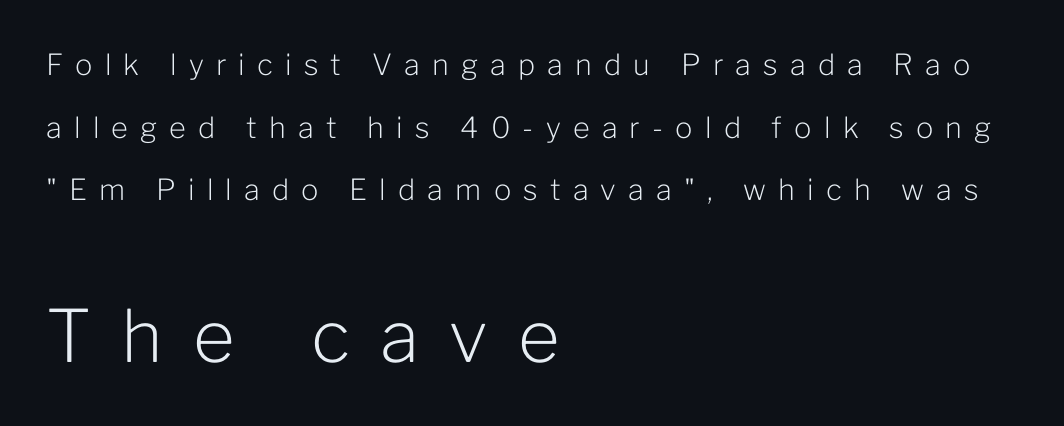
{"serif": "no", "italic": "no", "bold": "no", "weight": "light", "width": "normal", "stroke_contrast": "low", "x_height": "medium", "monospaced": "no", "underline": "no", "align": "left", "line_spacing": "loose", "line_spacing_ratio": 2.16, "letter_spacing": "wide", "letter_spacing_em": 0.42, "larger_block": "second", "size_ratio": 2.48, "glyph_px": 72}
